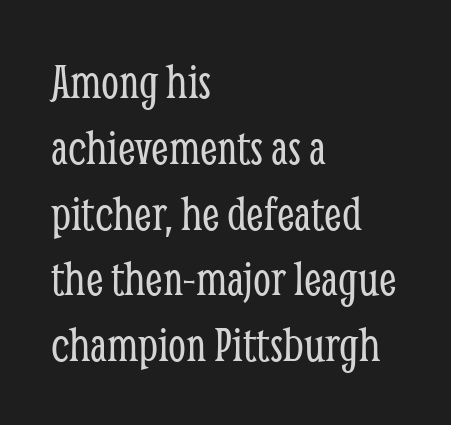
Q: Is the text bold? A: No.
Q: Is the text italic (slanted)? A: No, it is upright.
Q: Is the typeface a serif or a sans-serif typeface? A: Serif.
Q: Is the text underlined? A: No.
Q: How is the paragraph aligned? A: Left-aligned.
Q: Is the spacing between letters normal or unusually wide? A: Normal.
Q: Is the spacing between lines tight, normal or loose? A: Normal.
Q: Width (condensed, normal, or wide)? A: Condensed.
Q: Stroke contrast? A: Low.
Q: x-height? A: Medium.
Q: Monospaced? A: No.
